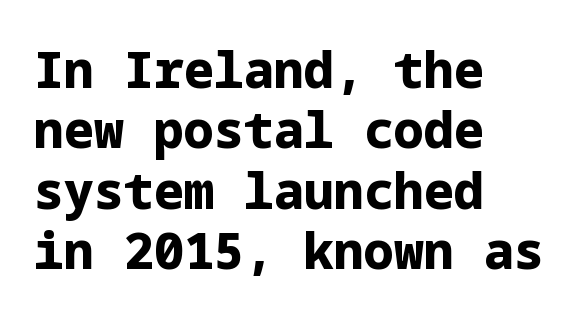
Type style note: lacks serifs. Nobody touched the tracking dial on this one. What weight is shown? A full bold with thick strokes. Glance below the letters and you will spot only blank space. The type sits square on the baseline with zero lean.
